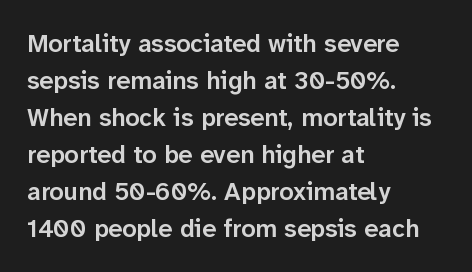
The image shows 25 px text type, upright; set left-aligned, normal line spacing (1.48x), normal letter spacing, not underlined.
